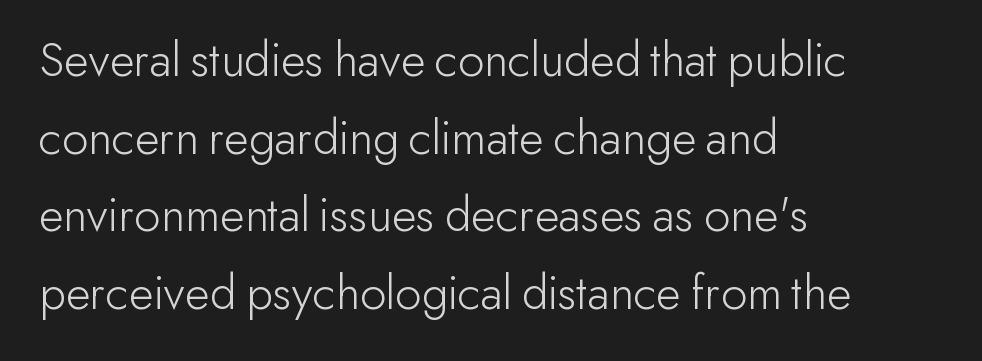
{"serif": "no", "italic": "no", "bold": "no", "weight": "light", "width": "normal", "stroke_contrast": "low", "x_height": "small", "monospaced": "no", "underline": "no", "align": "left", "line_spacing": "normal", "line_spacing_ratio": 1.52, "letter_spacing": "normal", "letter_spacing_em": 0.0, "glyph_px": 51}
